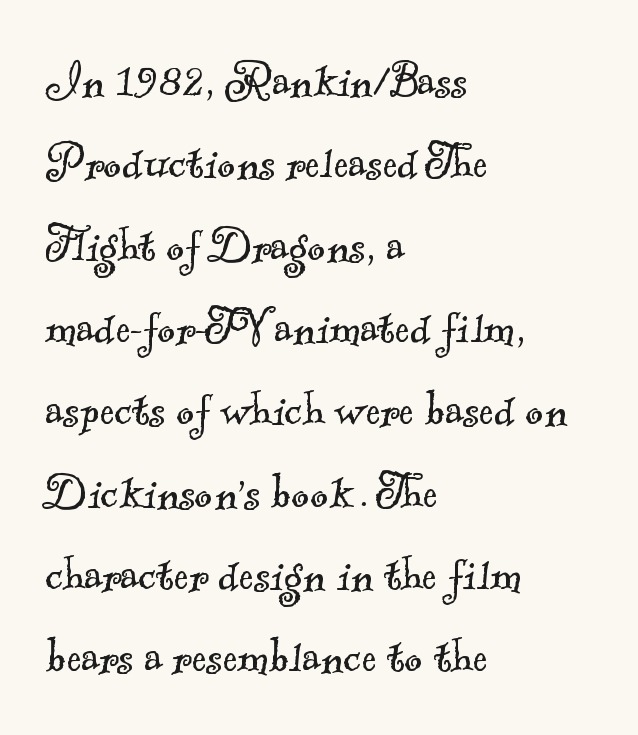
The image shows 56 px light serif type; set left-aligned, normal line spacing (1.47x), normal letter spacing, not underlined; a small x-height.
